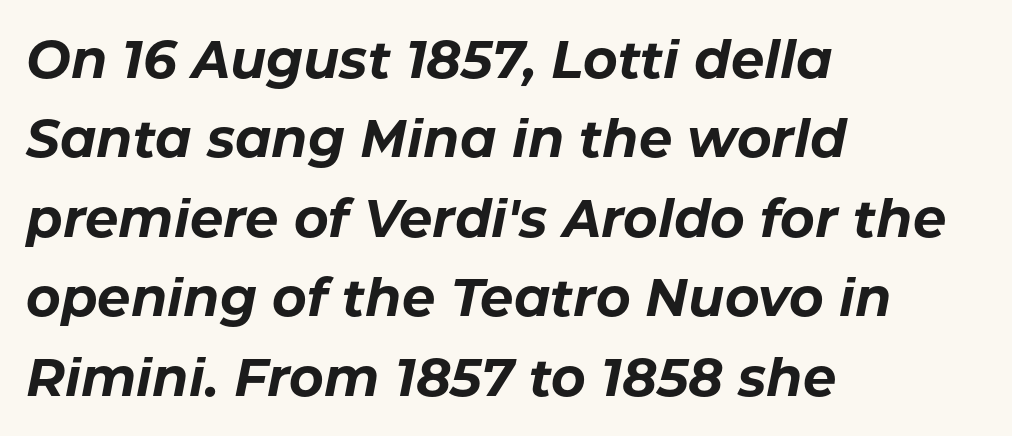
No word sits above an underline. The passage shown is emphatically bold. The whole block is typeset with a tilt. Default kerning and tracking; the words read as compact shapes.
